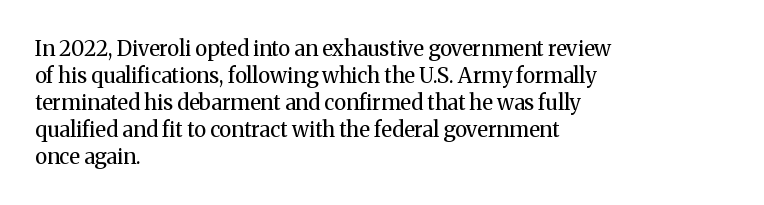
The image shows 21 px text type, upright; set left-aligned, normal line spacing (1.28x), normal letter spacing, not underlined.
